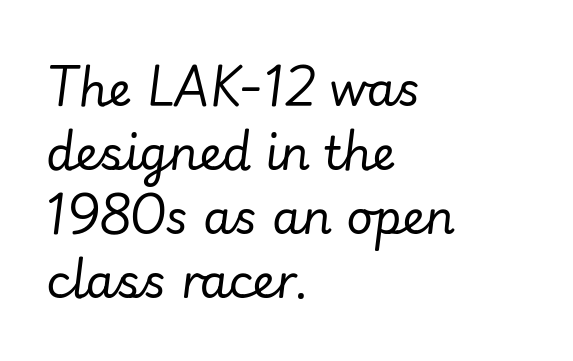
{"italic": "yes", "lean": "right", "slant_degrees": 7, "bold": "no", "weight": "regular", "width": "normal", "stroke_contrast": "low", "x_height": "small", "monospaced": "no", "underline": "no", "align": "left", "line_spacing": "normal", "line_spacing_ratio": 1.39, "letter_spacing": "normal", "letter_spacing_em": 0.0, "glyph_px": 46}
